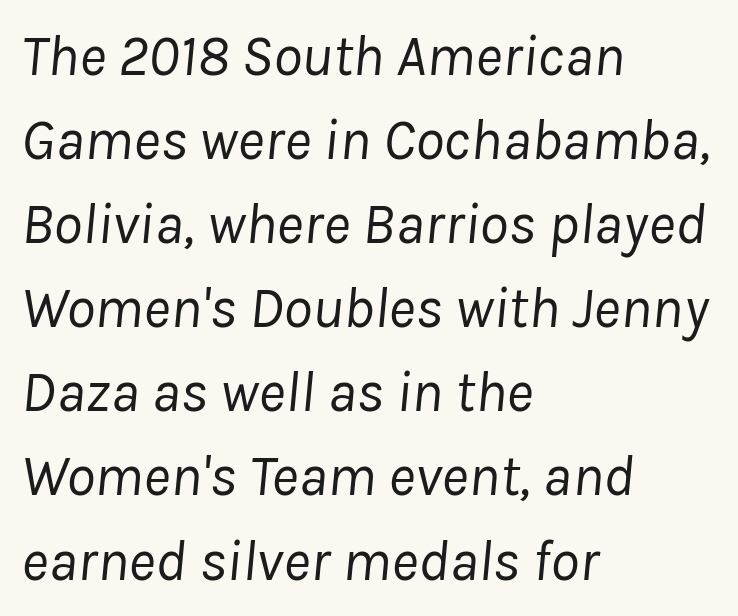
The image shows 58 px regular-weight type, italic (leaning right); set left-aligned, normal line spacing (1.45x), normal letter spacing, not underlined; low stroke contrast and a medium x-height.
